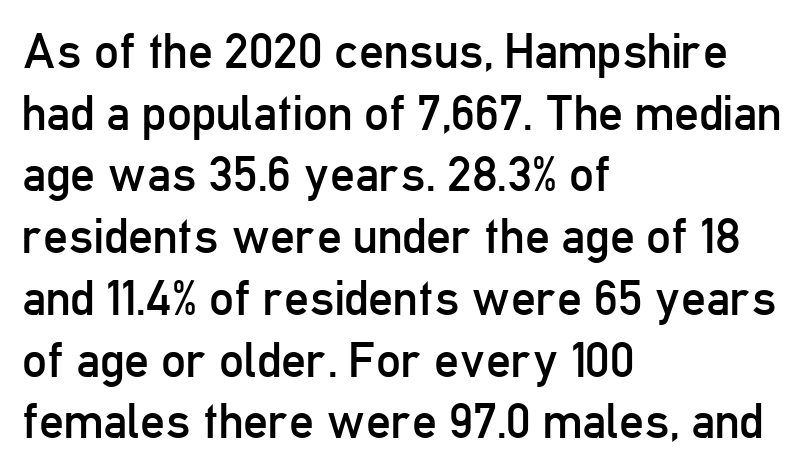
Q: Is the text bold? A: No.
Q: Is the text italic (slanted)? A: No, it is upright.
Q: Is the typeface a serif or a sans-serif typeface? A: Sans-serif.
Q: Is the text underlined? A: No.
Q: How is the paragraph aligned? A: Left-aligned.
Q: Is the spacing between letters normal or unusually wide? A: Normal.
Q: Is the spacing between lines tight, normal or loose? A: Normal.
Q: Width (condensed, normal, or wide)? A: Condensed.
Q: Stroke contrast? A: Low.
Q: x-height? A: Medium.
Q: Monospaced? A: No.
